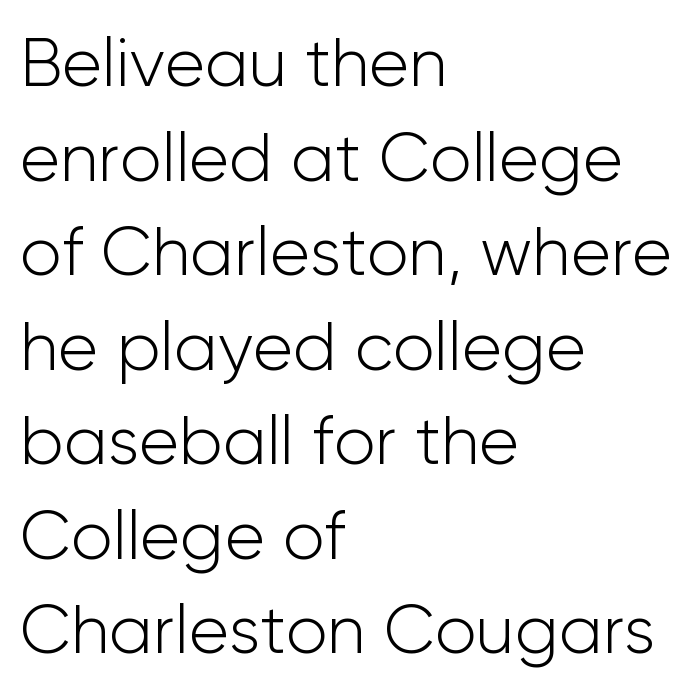
Q: Is the text bold? A: No.
Q: Is the text italic (slanted)? A: No, it is upright.
Q: Is the typeface a serif or a sans-serif typeface? A: Sans-serif.
Q: Is the text underlined? A: No.
Q: How is the paragraph aligned? A: Left-aligned.
Q: Is the spacing between letters normal or unusually wide? A: Normal.
Q: Is the spacing between lines tight, normal or loose? A: Normal.
Q: Width (condensed, normal, or wide)? A: Normal.
Q: Stroke contrast? A: Low.
Q: x-height? A: Medium.
Q: Monospaced? A: No.
